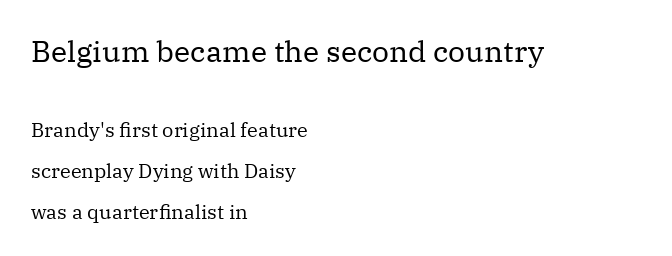
Q: Is the text bold? A: No.
Q: Is the text italic (slanted)? A: No, it is upright.
Q: Is the typeface a serif or a sans-serif typeface? A: Serif.
Q: Is the text underlined? A: No.
Q: How is the paragraph aligned? A: Left-aligned.
Q: Is the spacing between letters normal or unusually wide? A: Normal.
Q: Is the spacing between lines tight, normal or loose? A: Loose.
Q: Which block of text is set in a larger size, the first (top) or the second (bottom)? A: The first (top) one.
Q: Width (condensed, normal, or wide)? A: Normal.
Q: Stroke contrast? A: Medium.
Q: x-height? A: Medium.
Q: Monospaced? A: No.
